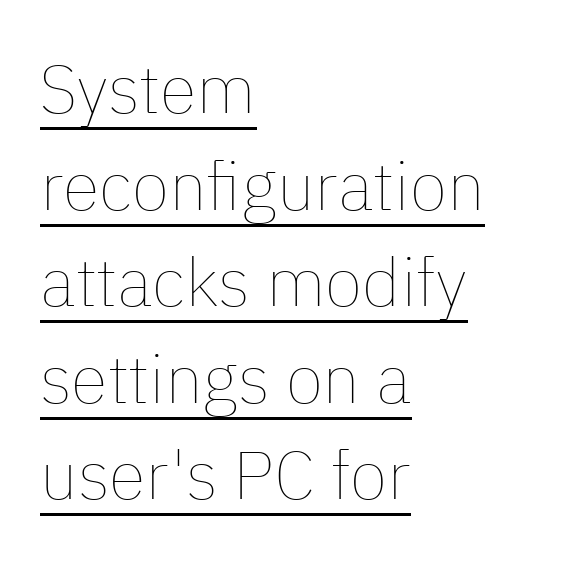
Q: Is the text bold? A: No.
Q: Is the text italic (slanted)? A: No, it is upright.
Q: Is the text underlined? A: Yes.
Q: How is the paragraph aligned? A: Left-aligned.
Q: Is the spacing between letters normal or unusually wide? A: Normal.
Q: Is the spacing between lines tight, normal or loose? A: Normal.
Q: Width (condensed, normal, or wide)? A: Normal.
Q: Stroke contrast? A: Low.
Q: x-height? A: Medium.
Q: Monospaced? A: No.
